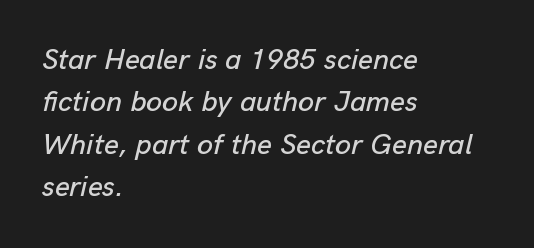
Q: Is the text italic (slanted)? A: Yes, it leans right by about 13 degrees.
Q: Is the text underlined? A: No.
Q: How is the paragraph aligned? A: Left-aligned.
Q: Is the spacing between letters normal or unusually wide? A: Normal.
Q: Is the spacing between lines tight, normal or loose? A: Normal.
Q: Width (condensed, normal, or wide)? A: Normal.
Q: Stroke contrast? A: Low.
Q: x-height? A: Medium.
Q: Monospaced? A: No.
